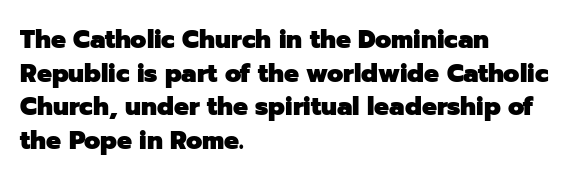
{"italic": "no", "bold": "yes", "underline": "no", "align": "left", "line_spacing": "normal", "line_spacing_ratio": 1.35, "letter_spacing": "normal", "letter_spacing_em": 0.0, "glyph_px": 25}
